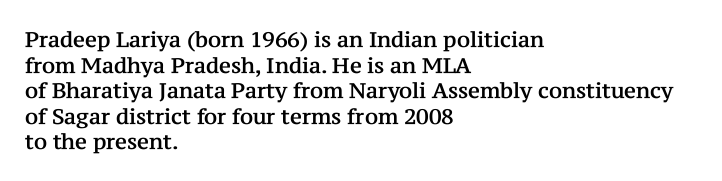
Line beginnings align vertically; line endings do not. Posture: vertical. A typesetter would call this zero additional tracking. The baseline area is clear.
